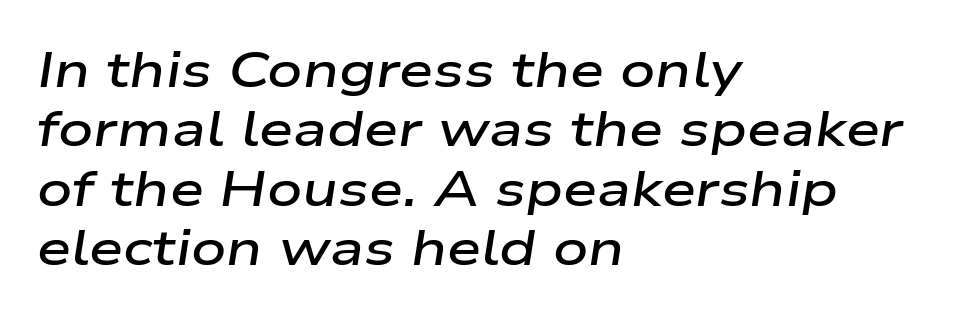
The image shows 49 px semibold, wide type, italic (leaning right); set left-aligned, line spacing 1.21x, normal letter spacing, not underlined; low stroke contrast and a medium x-height.
